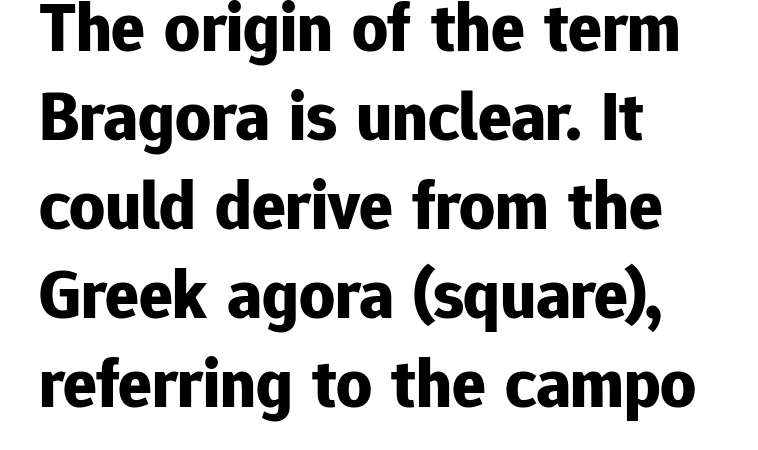
{"serif": "no", "italic": "no", "bold": "yes", "weight": "bold", "width": "normal", "stroke_contrast": "low", "x_height": "medium", "monospaced": "no", "underline": "no", "align": "left", "line_spacing": "normal", "line_spacing_ratio": 1.27, "letter_spacing": "normal", "letter_spacing_em": 0.0, "glyph_px": 70}
